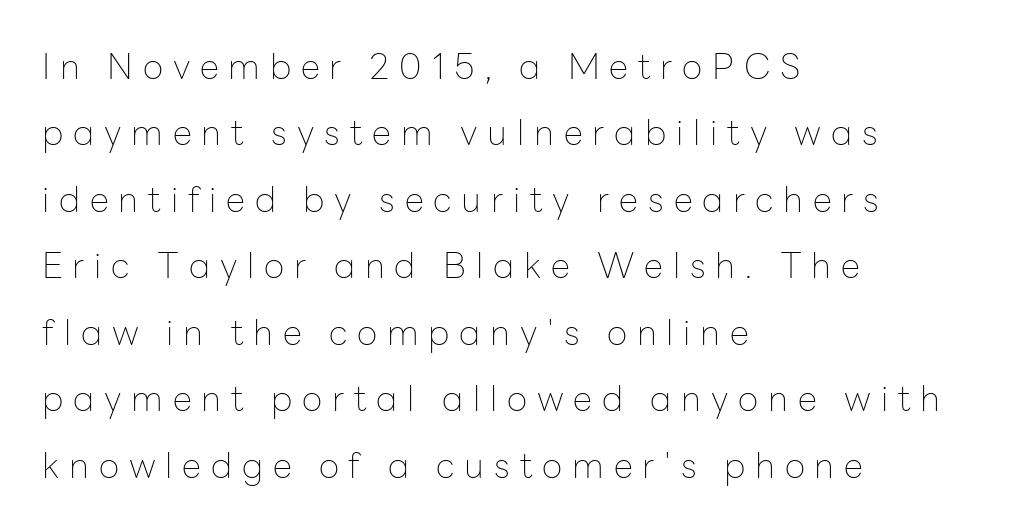
These lines are rendered in a variable-pitch font. A clean baseline with only descenders dipping below it. The line-height multiplier appears high, well above default. The paragraph shown leans on its left margin. Letter spacing: wide.
